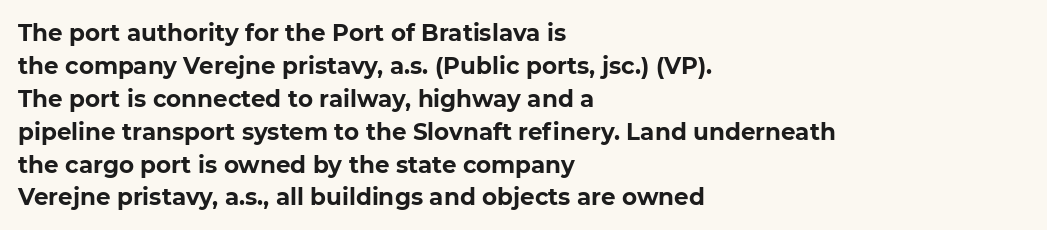
The image shows 23 px bold type; set left-aligned, normal line spacing (1.43x), normal letter spacing, not underlined.
